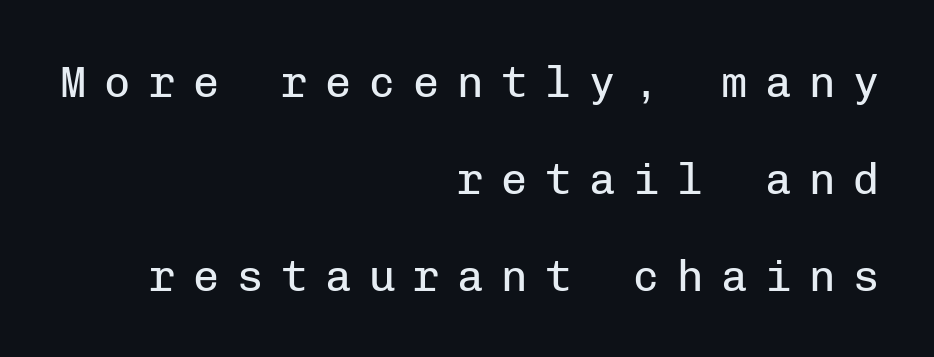
Q: Is the text bold? A: No.
Q: Is the text italic (slanted)? A: No, it is upright.
Q: Is the typeface a serif or a sans-serif typeface? A: Sans-serif.
Q: Is the text underlined? A: No.
Q: How is the paragraph aligned? A: Right-aligned.
Q: Is the spacing between letters normal or unusually wide? A: Unusually wide.
Q: Is the spacing between lines tight, normal or loose? A: Loose.
Q: Width (condensed, normal, or wide)? A: Normal.
Q: Stroke contrast? A: Low.
Q: x-height? A: Medium.
Q: Monospaced? A: Yes.
